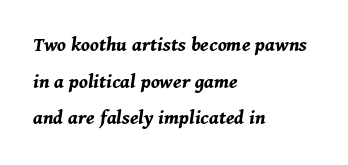
Q: Is the text bold? A: Yes.
Q: Is the text italic (slanted)? A: Yes, it leans right by about 11 degrees.
Q: Is the text underlined? A: No.
Q: How is the paragraph aligned? A: Left-aligned.
Q: Is the spacing between letters normal or unusually wide? A: Normal.
